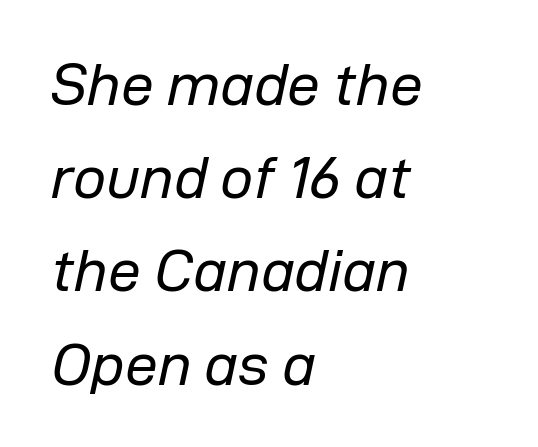
{"italic": "yes", "lean": "right", "slant_degrees": 12, "bold": "no", "weight": "regular", "width": "normal", "stroke_contrast": "low", "x_height": "medium", "monospaced": "no", "underline": "no", "align": "left", "line_spacing": "normal", "line_spacing_ratio": 1.58, "letter_spacing": "normal", "letter_spacing_em": 0.0, "glyph_px": 59}
